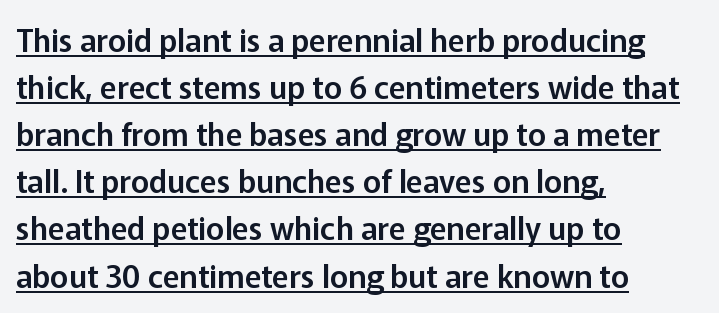
What stands out about the letter spacing? Nothing — it is the standard amount. The lettering holds an erect, upright posture throughout. The rendering uses natural spacing where letterforms have individual widths. This sample uses a sans-serif face.
